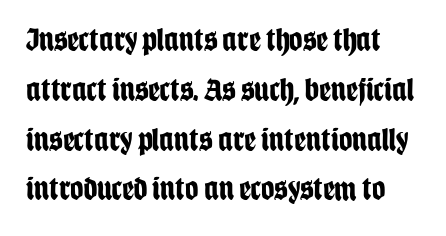
Q: Is the text bold? A: Yes.
Q: Is the text italic (slanted)? A: No, it is upright.
Q: Is the typeface a serif or a sans-serif typeface? A: Sans-serif.
Q: Is the text underlined? A: No.
Q: Is the spacing between letters normal or unusually wide? A: Normal.
Q: Is the spacing between lines tight, normal or loose? A: Normal.
Q: Width (condensed, normal, or wide)? A: Condensed.
Q: Stroke contrast? A: Low.
Q: x-height? A: Large.
Q: Monospaced? A: No.
